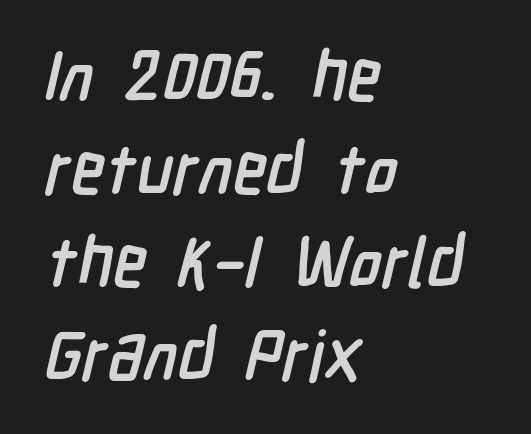
The image shows 69 px semibold, condensed sans-serif type; set left-aligned, normal line spacing (1.35x), normal letter spacing, not underlined; low stroke contrast and a medium x-height.
